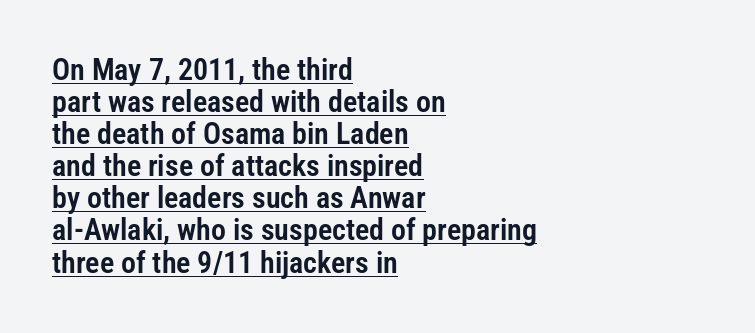
{"serif": "no", "italic": "no", "width": "condensed", "stroke_contrast": "low", "x_height": "medium", "monospaced": "no", "underline": "yes", "align": "left", "line_spacing": "tight", "line_spacing_ratio": 1.07, "letter_spacing": "normal", "letter_spacing_em": 0.0, "glyph_px": 30}
